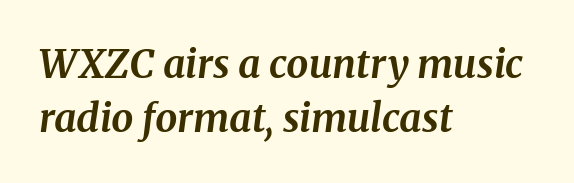
Q: Is the text bold? A: Yes.
Q: Is the text italic (slanted)? A: Yes, it leans right by about 8 degrees.
Q: Is the typeface a serif or a sans-serif typeface? A: Serif.
Q: Is the text underlined? A: No.
Q: How is the paragraph aligned? A: Left-aligned.
Q: Is the spacing between letters normal or unusually wide? A: Normal.
Q: Is the spacing between lines tight, normal or loose? A: Normal.
Q: Width (condensed, normal, or wide)? A: Normal.
Q: Stroke contrast? A: Medium.
Q: x-height? A: Medium.
Q: Monospaced? A: No.
